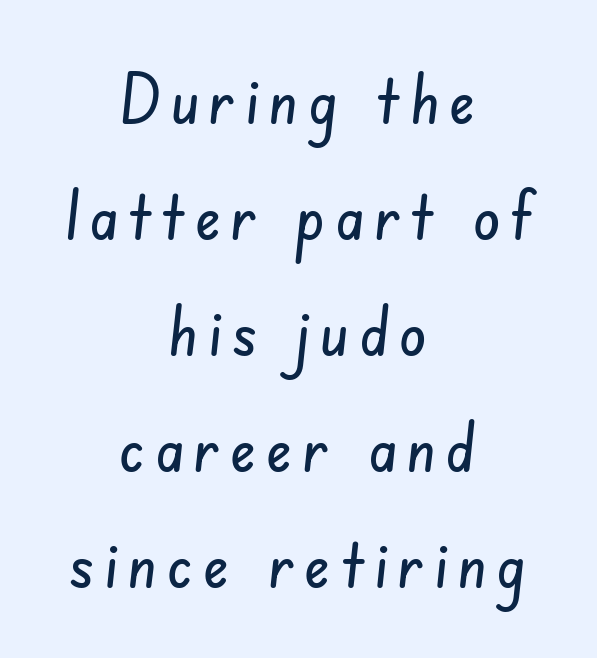
Q: Is the typeface a serif or a sans-serif typeface? A: Sans-serif.
Q: Is the text underlined? A: No.
Q: How is the paragraph aligned? A: Centered.
Q: Is the spacing between lines tight, normal or loose? A: Normal.
Q: Width (condensed, normal, or wide)? A: Condensed.
Q: Stroke contrast? A: Low.
Q: x-height? A: Small.
Q: Monospaced? A: No.
